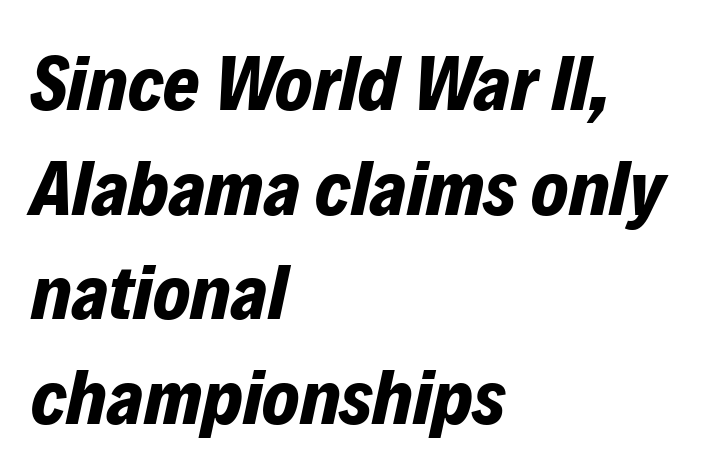
{"italic": "yes", "lean": "right", "slant_degrees": 12, "bold": "yes", "weight": "bold", "width": "normal", "stroke_contrast": "low", "x_height": "medium", "monospaced": "no", "underline": "no", "align": "left", "line_spacing": "normal", "line_spacing_ratio": 1.34, "letter_spacing": "normal", "letter_spacing_em": 0.0, "glyph_px": 78}
